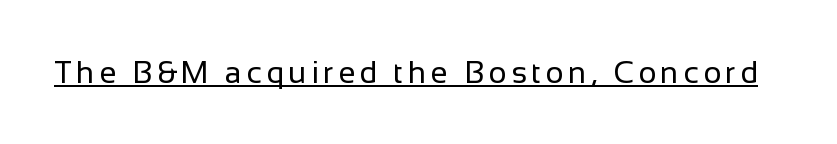
{"serif": "no", "italic": "no", "bold": "no", "weight": "regular", "width": "normal", "stroke_contrast": "low", "x_height": "medium", "monospaced": "no", "underline": "yes", "glyph_px": 31}
